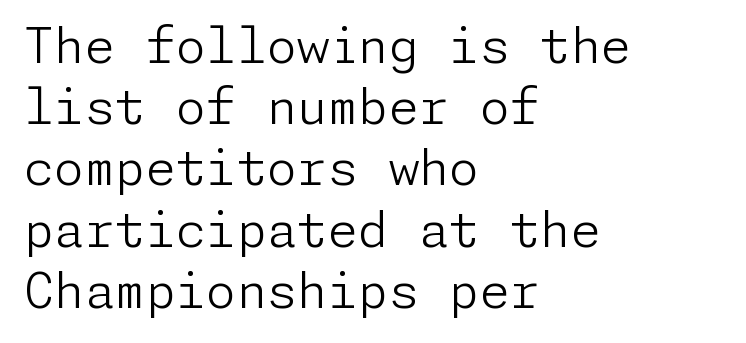
The letterforms sit at book weight or below. The zone under the glyphs is completely vacant. The typesetter chose a ragged-right arrangement here. Nothing unusual about the tracking: characters are spaced as the font intends. Vertical spacing — default.
